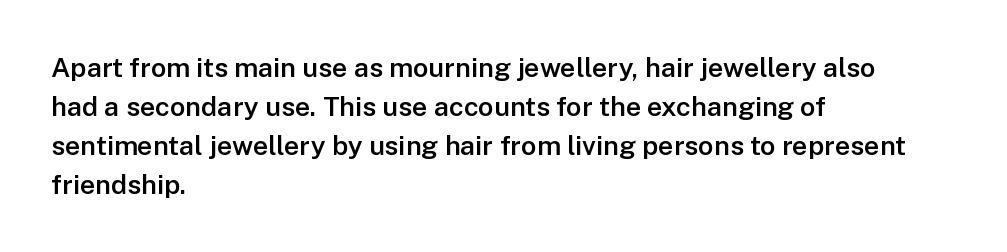
Spacing between characters is what you'd get straight out of the box. The space directly below the letters is spotless. The lines are quadded left. This sample uses an upright cut, with every glyph sitting square on the baseline. Look at the stroke-to-counter ratio: somewhat heavy, a semibold.
